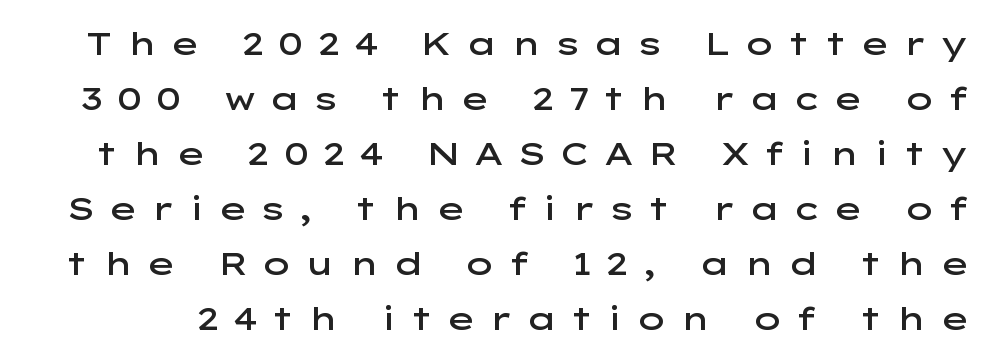
The image shows 32 px semibold, wide sans-serif type, upright; set line spacing 1.72x, unusually wide letter spacing (+0.38 em), not underlined; low stroke contrast and a medium x-height.
